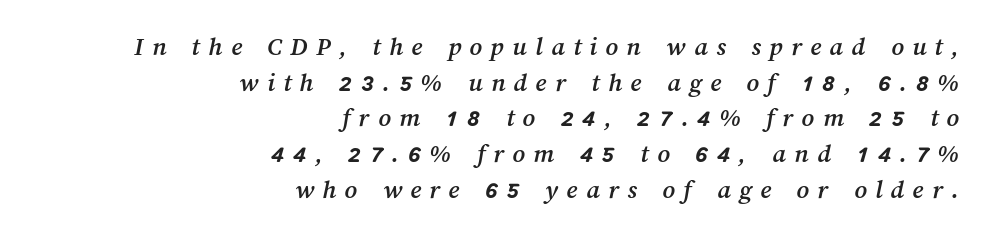
Q: Is the text underlined? A: No.
Q: How is the paragraph aligned? A: Right-aligned.
Q: Is the spacing between letters normal or unusually wide? A: Unusually wide.
Q: Is the spacing between lines tight, normal or loose? A: Normal.
